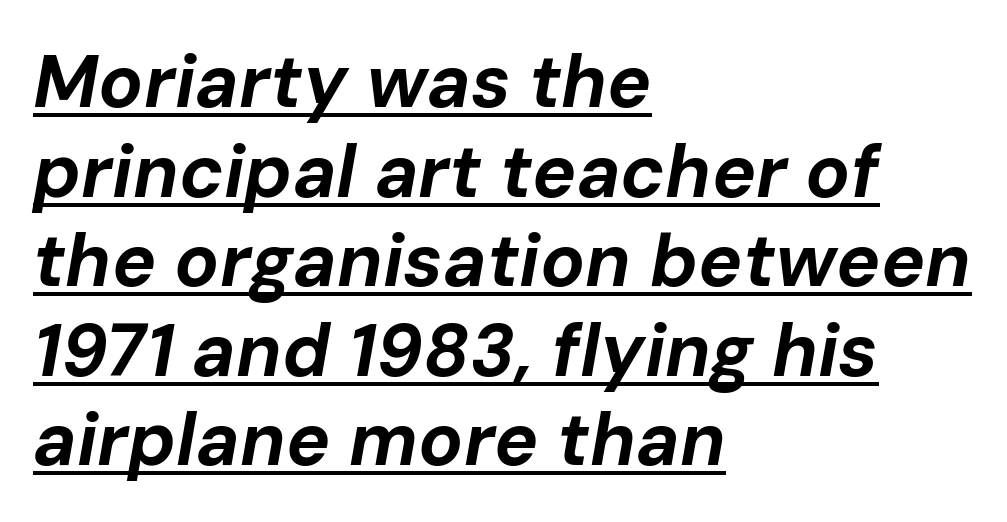
Do the characters align in a grid? No, the font is proportional. Glyph-to-glyph distance matches everyday printed text. The rendering uses the underline text-decoration. Each glyph is drawn with heavy, bold strokes. When letters slant like this, we call the style italic. Every row of glyphs begins at an identical x-position on the left.
